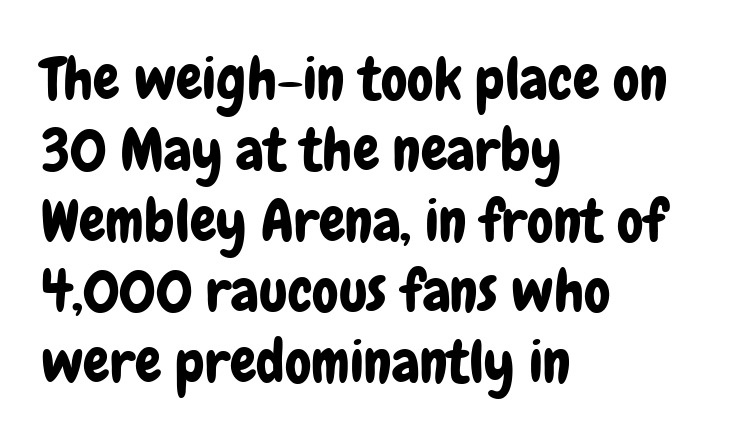
The image shows 59 px condensed sans-serif type, upright; set left-aligned, line spacing 1.2x, normal letter spacing, not underlined; low stroke contrast and a medium x-height.
